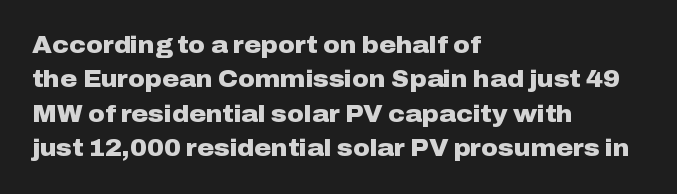
The image shows 23 px bold type, upright; set left-aligned, normal line spacing (1.5x), normal letter spacing, not underlined.
